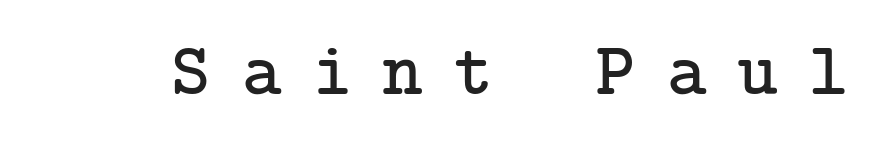
Q: Is the text italic (slanted)? A: No, it is upright.
Q: Is the typeface a serif or a sans-serif typeface? A: Serif.
Q: Is the text underlined? A: No.
Q: Is the spacing between letters normal or unusually wide? A: Unusually wide.
Q: Width (condensed, normal, or wide)? A: Normal.
Q: Stroke contrast? A: Low.
Q: x-height? A: Medium.
